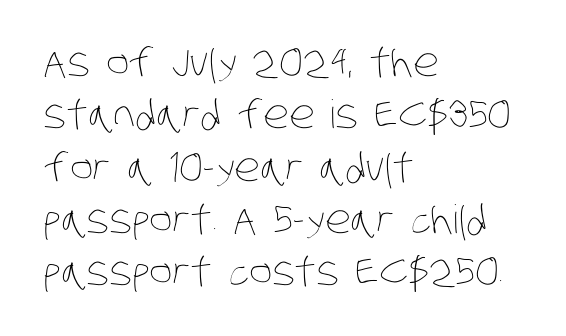
Nobody touched the tracking dial on this one. No extra ink here — the face is not bold. The gap between lines stays unmarked. The rendering uses natural spacing where letterforms have individual widths. One-word summary of the alignment: left. Regular leading.
